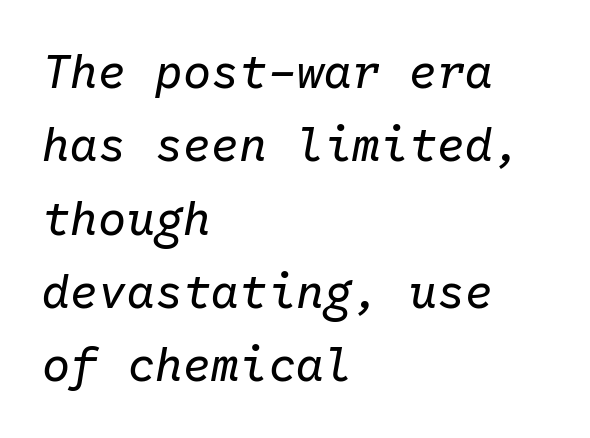
{"italic": "yes", "lean": "right", "slant_degrees": 10, "bold": "no", "weight": "regular", "width": "normal", "stroke_contrast": "low", "x_height": "medium", "monospaced": "yes", "underline": "no", "align": "left", "line_spacing": "normal", "line_spacing_ratio": 1.56, "letter_spacing": "normal", "letter_spacing_em": 0.0, "glyph_px": 47}
